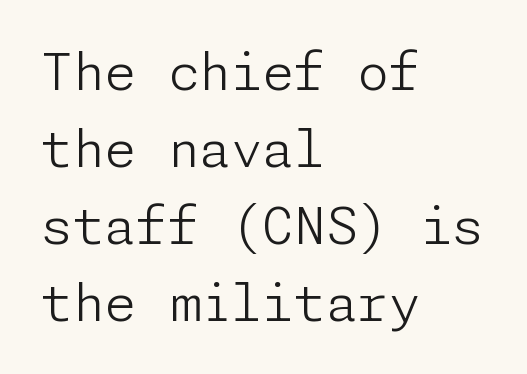
Q: Is the text bold? A: No.
Q: Is the text italic (slanted)? A: No, it is upright.
Q: Is the typeface a serif or a sans-serif typeface? A: Sans-serif.
Q: Is the text underlined? A: No.
Q: How is the paragraph aligned? A: Left-aligned.
Q: Is the spacing between letters normal or unusually wide? A: Normal.
Q: Is the spacing between lines tight, normal or loose? A: Normal.
Q: Width (condensed, normal, or wide)? A: Normal.
Q: Stroke contrast? A: Low.
Q: x-height? A: Medium.
